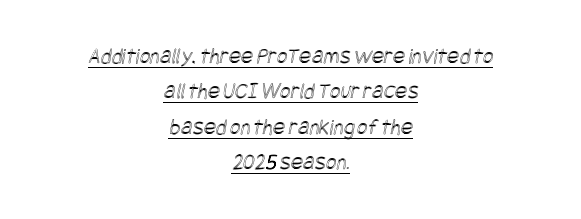
{"underline": "yes", "align": "center", "line_spacing": "normal", "line_spacing_ratio": 1.54, "letter_spacing": "normal", "letter_spacing_em": 0.0, "glyph_px": 23}
